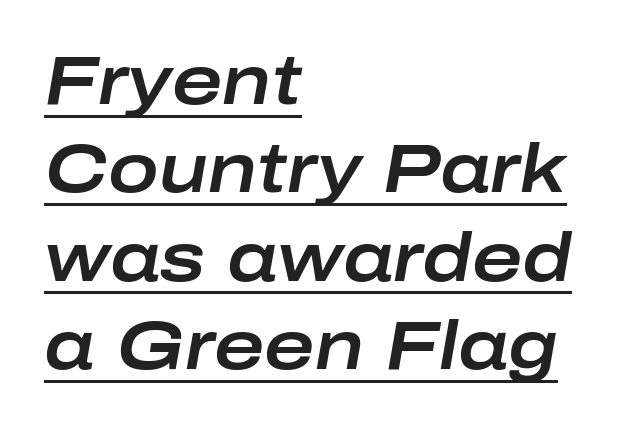
Q: Is the text italic (slanted)? A: Yes, it leans right by about 10 degrees.
Q: Is the text underlined? A: Yes.
Q: How is the paragraph aligned? A: Left-aligned.
Q: Is the spacing between letters normal or unusually wide? A: Normal.
Q: Is the spacing between lines tight, normal or loose? A: Normal.
Q: Width (condensed, normal, or wide)? A: Wide.
Q: Stroke contrast? A: Low.
Q: x-height? A: Medium.
Q: Monospaced? A: No.
